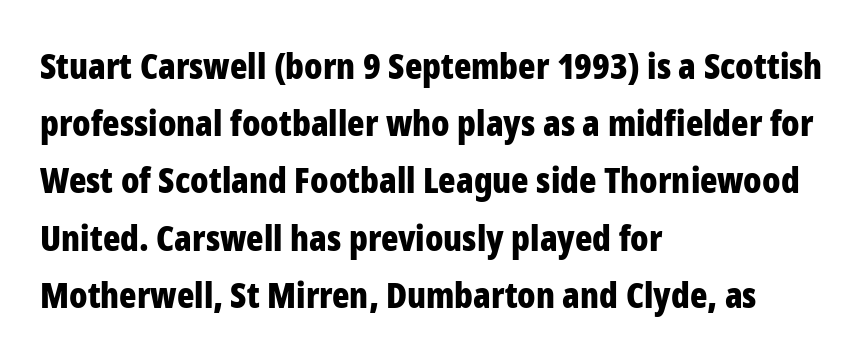
{"serif": "no", "italic": "no", "bold": "yes", "weight": "bold", "width": "condensed", "stroke_contrast": "low", "x_height": "medium", "monospaced": "no", "underline": "no", "align": "left", "line_spacing": "normal", "line_spacing_ratio": 1.59, "letter_spacing": "normal", "letter_spacing_em": 0.0, "glyph_px": 36}
